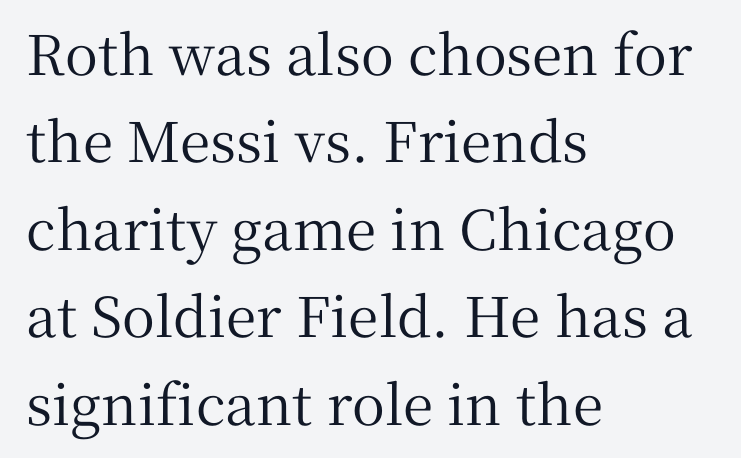
{"serif": "yes", "italic": "no", "width": "normal", "stroke_contrast": "medium", "x_height": "medium", "monospaced": "no", "underline": "no", "align": "left", "line_spacing": "normal", "line_spacing_ratio": 1.59, "letter_spacing": "normal", "letter_spacing_em": 0.0, "glyph_px": 55}
